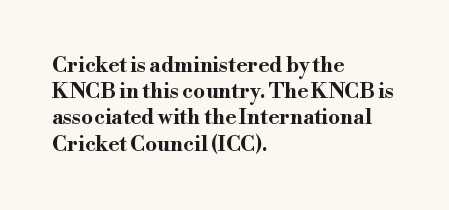
{"italic": "no", "bold": "yes", "underline": "no", "align": "left", "line_spacing": "normal", "line_spacing_ratio": 1.25, "letter_spacing": "normal", "letter_spacing_em": 0.0, "glyph_px": 21}
